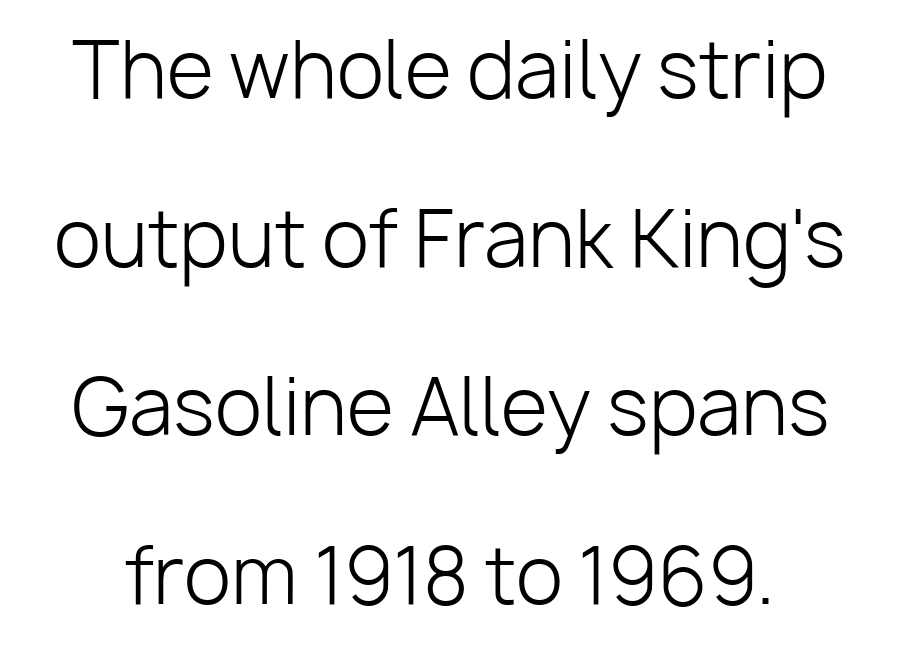
It's the straight-up-and-down kind of type. Is this a sans? Yes — the strokes have no serifs. Caption: standard tracking, unaltered. Honestly, the rows look like they've been pulled way apart.
